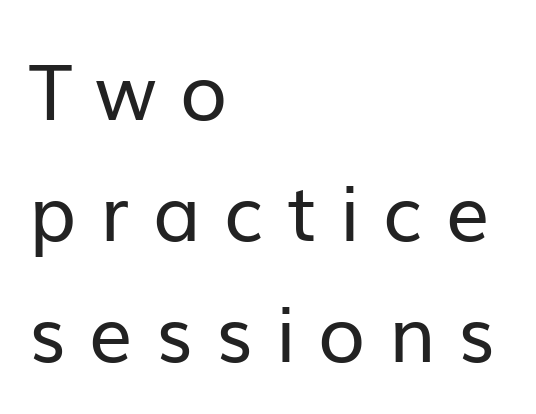
Is the stroke heavy? The answer is a plain regular-or-lighter. These lines sit exactly where default settings would place them. Are there feet on the stems? There aren't — it's a sans. Bare-footed words on every line. Compared with typical body copy, the letter spacing here is much looser. This is roman type, the default non-slanted kind.
